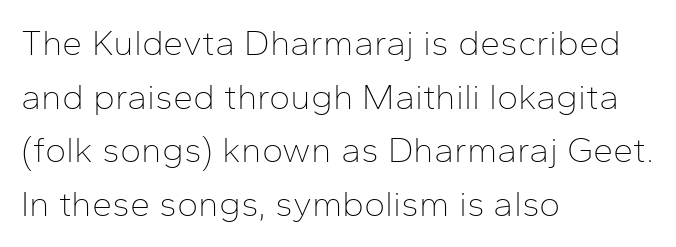
What's the leading like? Ordinary, nothing unusual. What kind of face is this? One without serifs — a sans. The rag falls on the right side of this text block. The cut favours lightness, reaching ordinary text weight at its darkest.
